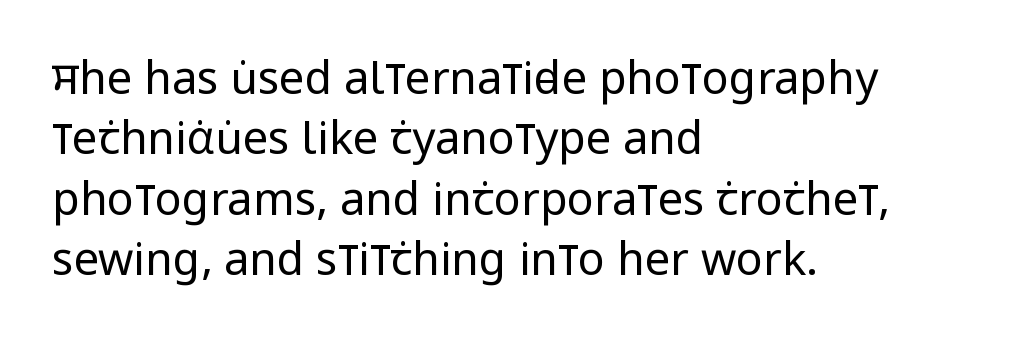
{"serif": "no", "italic": "no", "bold": "no", "weight": "regular", "width": "condensed", "stroke_contrast": "low", "x_height": "large", "monospaced": "no", "underline": "no", "align": "left", "line_spacing": "normal", "line_spacing_ratio": 1.34, "letter_spacing": "normal", "letter_spacing_em": 0.0, "glyph_px": 45}
